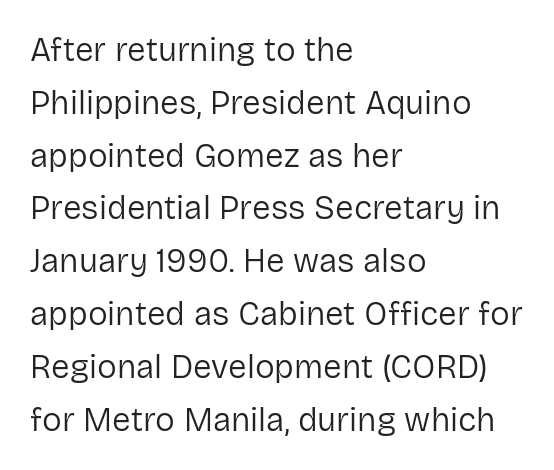
{"serif": "no", "italic": "no", "bold": "no", "weight": "regular", "width": "normal", "stroke_contrast": "low", "x_height": "medium", "monospaced": "no", "underline": "no", "align": "left", "line_spacing": "normal", "line_spacing_ratio": 1.6, "letter_spacing": "normal", "letter_spacing_em": 0.0, "glyph_px": 33}
